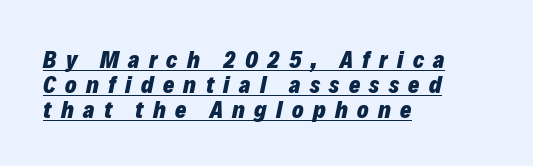
Q: Is the text bold? A: Yes.
Q: Is the text italic (slanted)? A: Yes, it leans right by about 12 degrees.
Q: Is the text underlined? A: Yes.
Q: How is the paragraph aligned? A: Left-aligned.
Q: Is the spacing between letters normal or unusually wide? A: Unusually wide.
Q: Is the spacing between lines tight, normal or loose? A: Tight.
